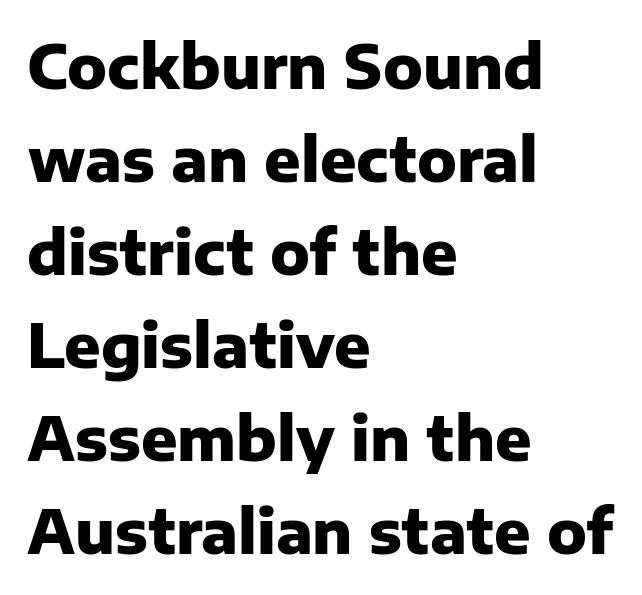
Q: Is the text bold? A: Yes.
Q: Is the text italic (slanted)? A: No, it is upright.
Q: Is the typeface a serif or a sans-serif typeface? A: Sans-serif.
Q: Is the text underlined? A: No.
Q: How is the paragraph aligned? A: Left-aligned.
Q: Is the spacing between letters normal or unusually wide? A: Normal.
Q: Is the spacing between lines tight, normal or loose? A: Normal.
Q: Width (condensed, normal, or wide)? A: Normal.
Q: Stroke contrast? A: Low.
Q: x-height? A: Medium.
Q: Monospaced? A: No.
